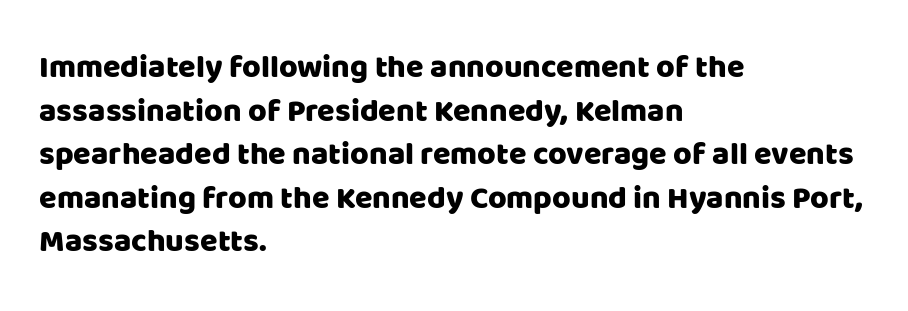
The image shows 32 px sans-serif type, upright; set left-aligned, normal line spacing (1.36x), normal letter spacing, not underlined; low stroke contrast and a large x-height.
